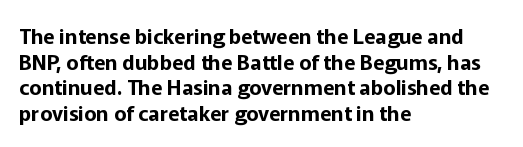
Q: Is the text italic (slanted)? A: No, it is upright.
Q: Is the text underlined? A: No.
Q: How is the paragraph aligned? A: Left-aligned.
Q: Is the spacing between letters normal or unusually wide? A: Normal.
